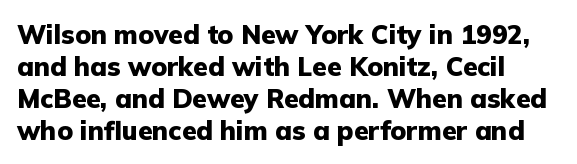
Alignment: flush left. A clean baseline with only descenders dipping below it. Vertical strokes here are truly vertical. Every letter is thick-stroked: bold, no question. A typesetter would call this zero additional tracking.
